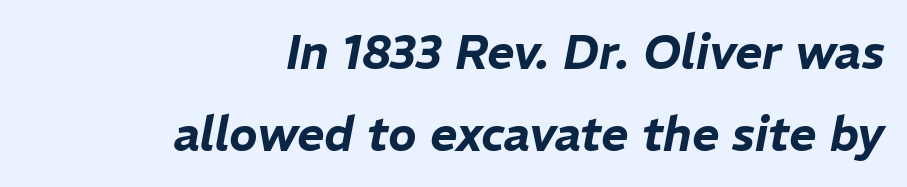
The image shows 47 px text type, italic (leaning right); set right-aligned, line spacing 1.75x, normal letter spacing, not underlined; low stroke contrast and a medium x-height.
